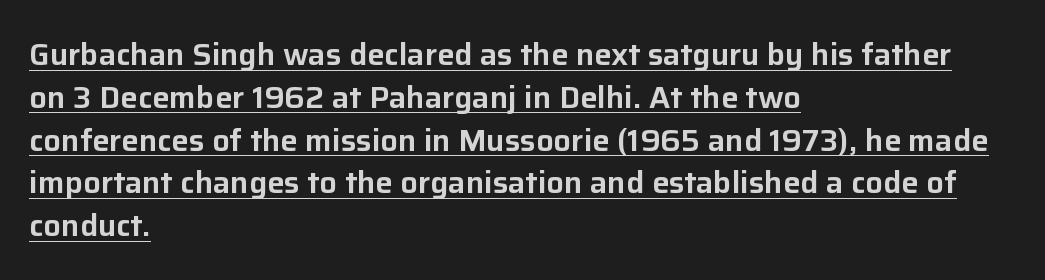
The image shows 31 px sans-serif type, upright; set left-aligned, normal line spacing (1.38x), normal letter spacing, underlined; low stroke contrast and a medium x-height.
